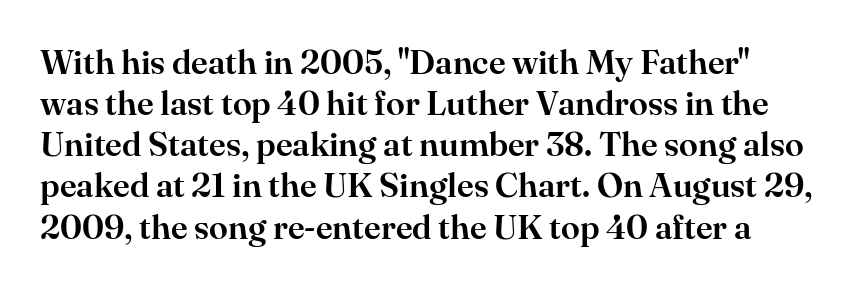
Look at the tracking — it's just the regular setting, nothing added. Posture: upright roman. The characters display serif detailing at their extremities. Bare-footed words on every line. Here the designer chose a conventional face with non-uniform glyph widths.
